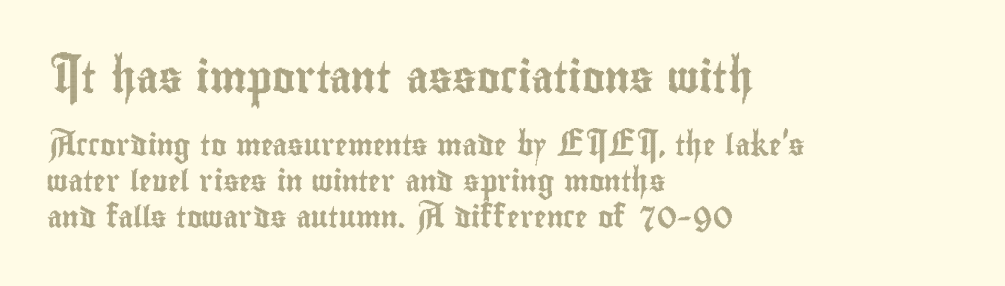
The image shows 31 px condensed type, upright; set left-aligned, line spacing 1.71x, normal letter spacing, not underlined; the first (top) block is 1.48x larger; a small x-height.
